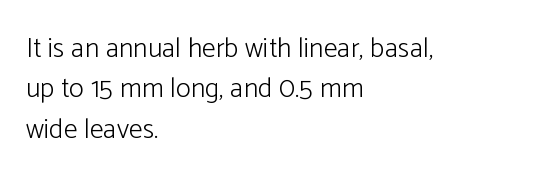
Q: Is the text bold? A: No.
Q: Is the text italic (slanted)? A: No, it is upright.
Q: Is the typeface a serif or a sans-serif typeface? A: Sans-serif.
Q: Is the text underlined? A: No.
Q: How is the paragraph aligned? A: Left-aligned.
Q: Is the spacing between letters normal or unusually wide? A: Normal.
Q: Is the spacing between lines tight, normal or loose? A: Normal.
Q: Width (condensed, normal, or wide)? A: Normal.
Q: Stroke contrast? A: Low.
Q: x-height? A: Medium.
Q: Monospaced? A: No.
